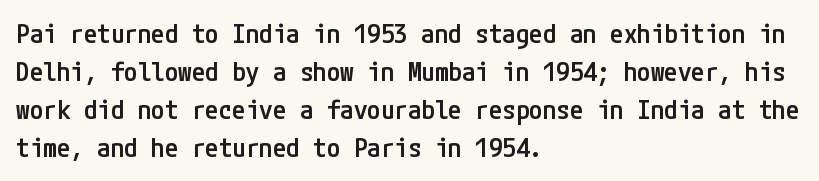
The lines sit at an ordinary, default distance from one another. Compared with typical body copy, the letter spacing here is the same. Casual observation: everything's shoved over to the left. The lettering stays uniformly vertical, giving the passage a roman look.
